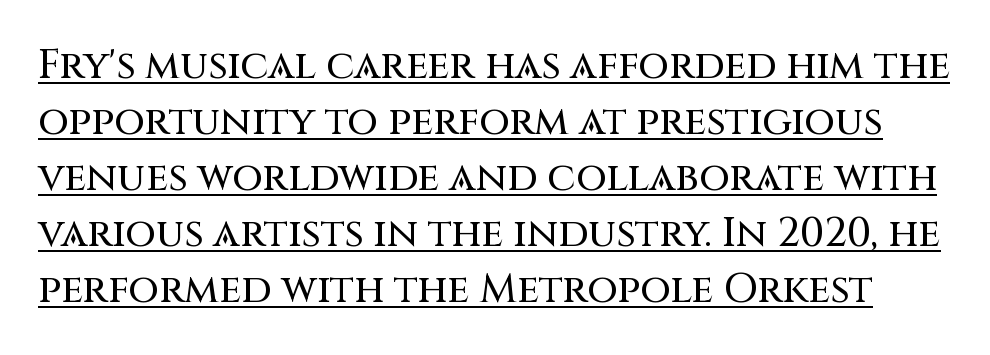
{"serif": "no", "italic": "no", "width": "normal", "stroke_contrast": "medium", "x_height": "large", "monospaced": "no", "underline": "yes", "line_spacing": "normal", "line_spacing_ratio": 1.4, "letter_spacing": "normal", "letter_spacing_em": 0.0, "glyph_px": 40}
